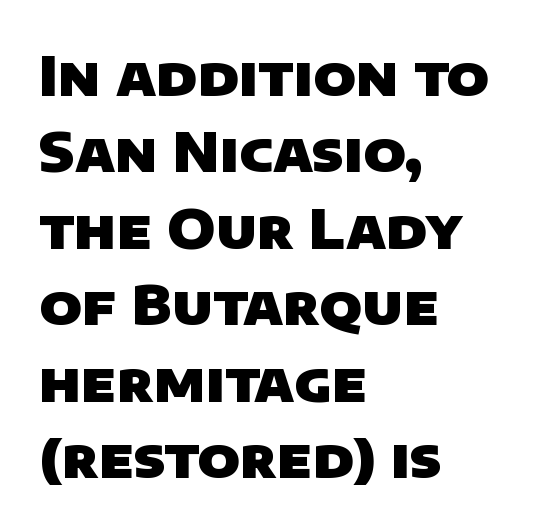
{"serif": "no", "bold": "yes", "weight": "heavy", "width": "normal", "stroke_contrast": "low", "x_height": "large", "monospaced": "no", "underline": "no", "align": "left", "line_spacing": "normal", "line_spacing_ratio": 1.39, "letter_spacing": "normal", "letter_spacing_em": 0.0, "glyph_px": 55}
